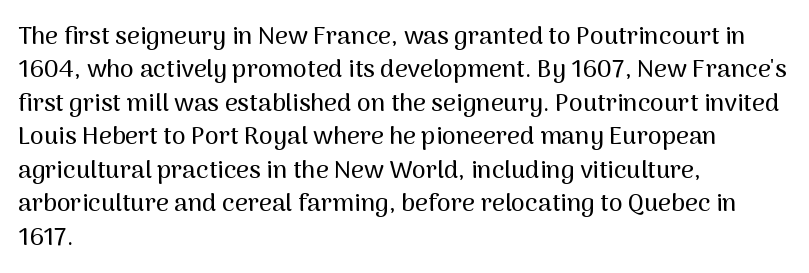
Students, observe: this is what conventionally led text looks like. Observe the ordinary spacing: letters are neighbours, not strangers. Designer's note — italics off, roman on. The specimen omits any rule beneath the text block's lines.
